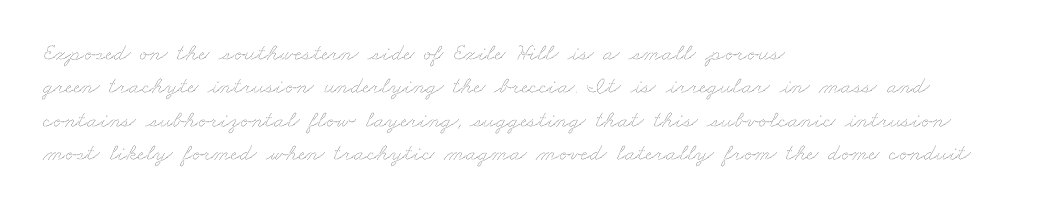
{"bold": "no", "underline": "no", "align": "left", "line_spacing": "normal", "line_spacing_ratio": 1.39, "letter_spacing": "normal", "letter_spacing_em": 0.0, "glyph_px": 24}
